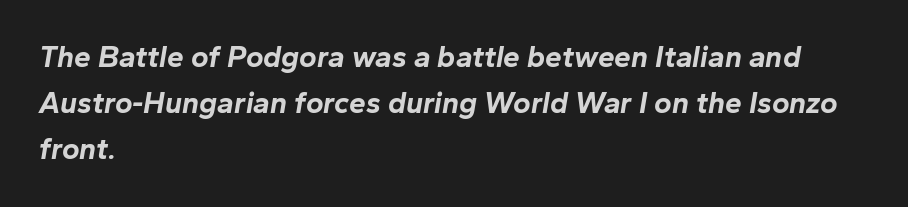
Check the space under the baseline: it is left empty. This sample has the flowing, uneven cadence of proportional lettering. In CSS terms this would be text-align: left. Line spacing here is normal. The tracking reads as untouched default to a designer's eye.
